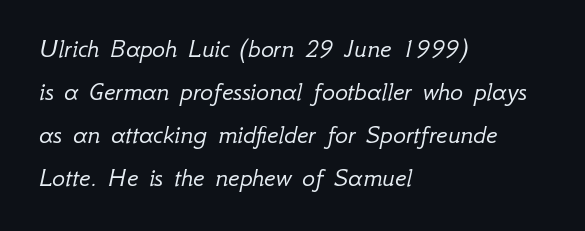
{"italic": "yes", "lean": "right", "slant_degrees": 12, "bold": "no", "underline": "no", "align": "left", "line_spacing": "normal", "line_spacing_ratio": 1.59, "letter_spacing": "normal", "letter_spacing_em": 0.0, "glyph_px": 27}
